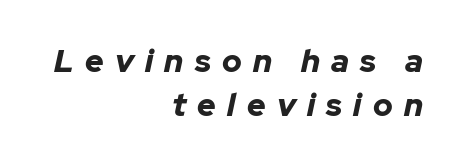
Characters are canted at an angle relative to the baseline's perpendicular. Check under the words: just untouched page. The passage shown is typed in a proportional face where columns would drift. The passage is arranged like a letterhead date or caption credit — flush right. Observe the wide spacing: letters keep a clear distance from each other. Emphasis by weight is at full strength: bold.
